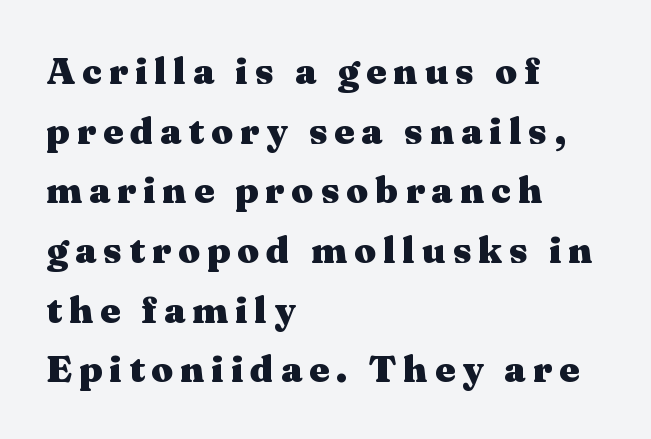
This sample has the flowing, uneven cadence of proportional lettering. This sample uses an upright cut, with every glyph sitting square on the baseline. The ragged edge is on the right, which tells us the setting is flush left. A typesetter would call this leading conventional body-copy spacing. Type without underlining. This sample uses a serif face.
